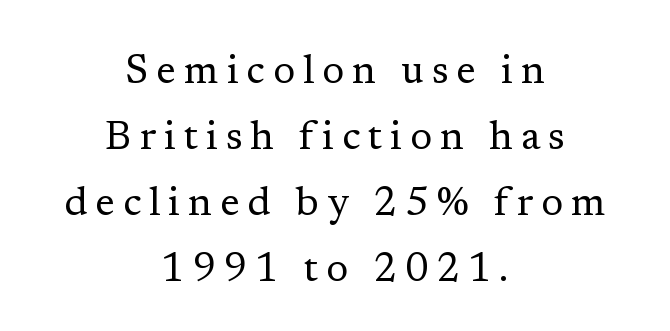
{"serif": "yes", "italic": "no", "bold": "no", "weight": "regular", "width": "normal", "stroke_contrast": "low", "x_height": "medium", "monospaced": "no", "underline": "no", "align": "center", "line_spacing": "normal", "line_spacing_ratio": 1.65, "letter_spacing": "wide", "letter_spacing_em": 0.2, "glyph_px": 40}
